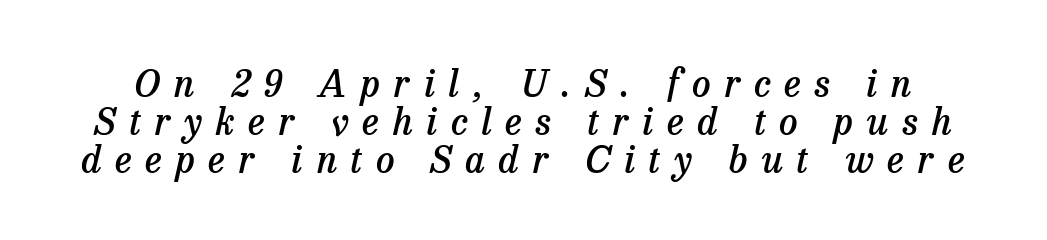
Beneath every word, the page is bare. These lines are rendered in a variable-pitch font. Notice how descenders almost collide with the ascenders below — that's tight leading. What stands out about the letter spacing? Its width — letters are far apart.
